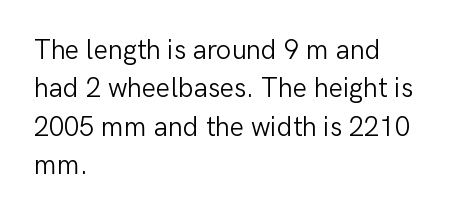
Q: Is the text bold? A: No.
Q: Is the text italic (slanted)? A: No, it is upright.
Q: Is the text underlined? A: No.
Q: How is the paragraph aligned? A: Left-aligned.
Q: Is the spacing between letters normal or unusually wide? A: Normal.
Q: Is the spacing between lines tight, normal or loose? A: Normal.
